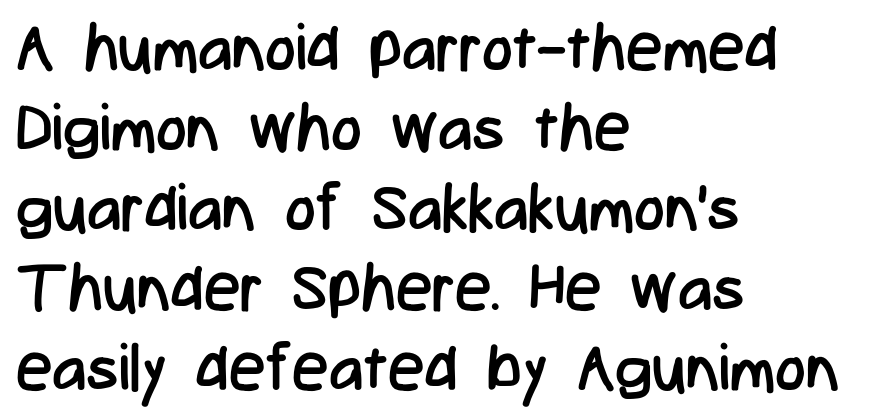
Stroke mass is kept to a normal reading level or below. Observe the ordinary spacing: letters are neighbours, not strangers. Where is the straight margin? On the left. The strip under each line holds only bare page. Every character sits straight up, as roman type does. Looks like regular typesetting: each glyph gets only the width it needs.
